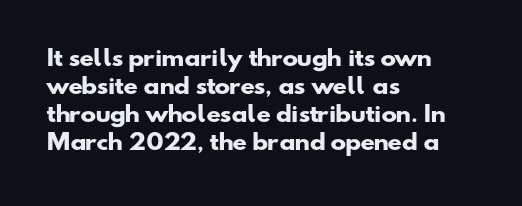
Horizontal bands of white between lines are of average thickness. The face used here is rendered with its standard letterfit. Caption: bold face, heavy strokes. Which margin do the lines hug? The left one — the right edge is uneven. A clean baseline with only descenders dipping below it.
